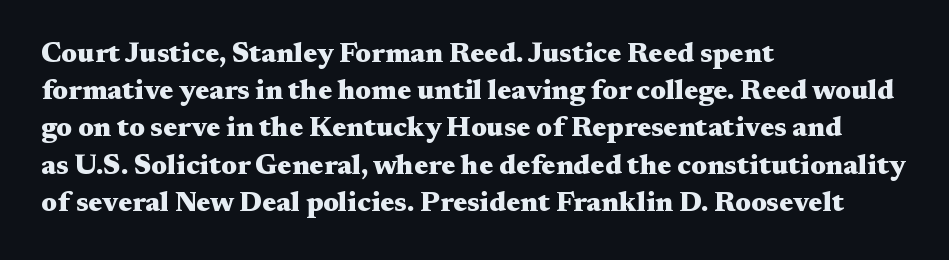
{"serif": "yes", "italic": "no", "bold": "yes", "weight": "heavy", "width": "wide", "stroke_contrast": "medium", "x_height": "medium", "monospaced": "no", "underline": "no", "align": "left", "line_spacing": "normal", "line_spacing_ratio": 1.33, "letter_spacing": "normal", "letter_spacing_em": 0.0, "glyph_px": 28}
